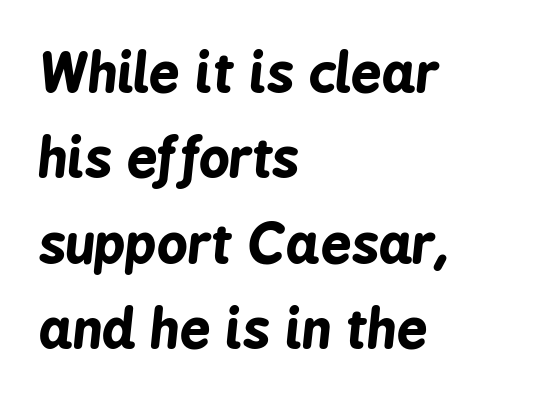
{"italic": "yes", "lean": "right", "slant_degrees": 6, "bold": "yes", "weight": "bold", "width": "condensed", "stroke_contrast": "low", "x_height": "medium", "monospaced": "no", "underline": "no", "align": "left", "line_spacing": "normal", "line_spacing_ratio": 1.58, "letter_spacing": "normal", "letter_spacing_em": 0.0, "glyph_px": 54}
